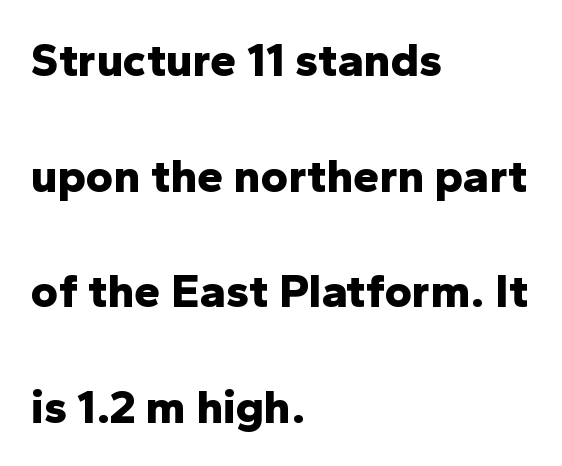
Q: Is the text bold? A: Yes.
Q: Is the text italic (slanted)? A: No, it is upright.
Q: Is the typeface a serif or a sans-serif typeface? A: Sans-serif.
Q: Is the text underlined? A: No.
Q: How is the paragraph aligned? A: Left-aligned.
Q: Is the spacing between letters normal or unusually wide? A: Normal.
Q: Is the spacing between lines tight, normal or loose? A: Loose.
Q: Width (condensed, normal, or wide)? A: Normal.
Q: Stroke contrast? A: Low.
Q: x-height? A: Medium.
Q: Monospaced? A: No.
